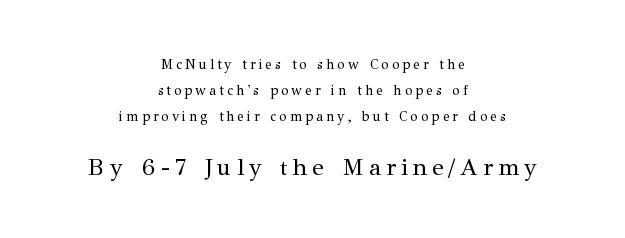
Q: Is the text bold? A: No.
Q: Is the text italic (slanted)? A: No, it is upright.
Q: Is the text underlined? A: No.
Q: How is the paragraph aligned? A: Centered.
Q: Is the spacing between letters normal or unusually wide? A: Unusually wide.
Q: Which block of text is set in a larger size, the first (top) or the second (bottom)? A: The second (bottom) one.
